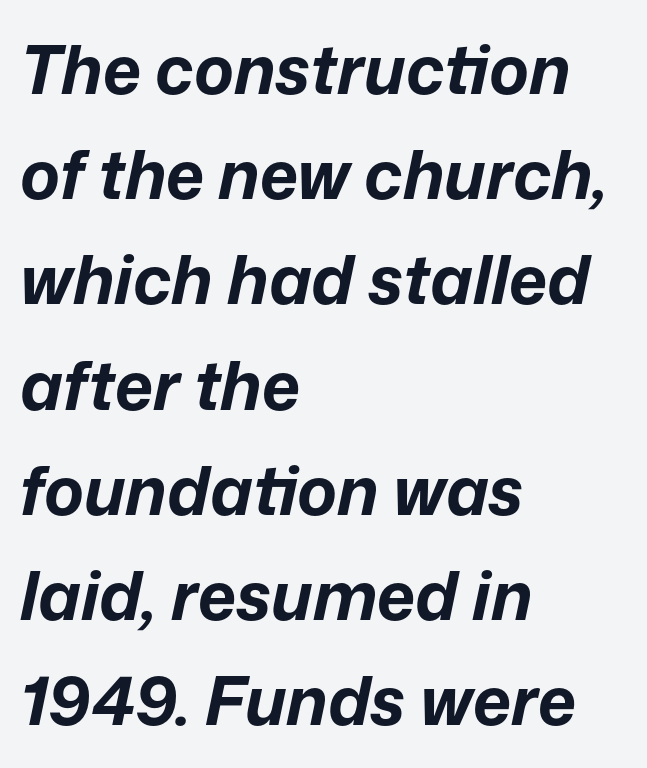
Its strokes are broad and dark, the hallmark of bold type. The vertical gap from one line to the next is medium. Casual observation: everything's shoved over to the left. The face used here is rendered with its standard letterfit. Designer's note — italics engaged.
